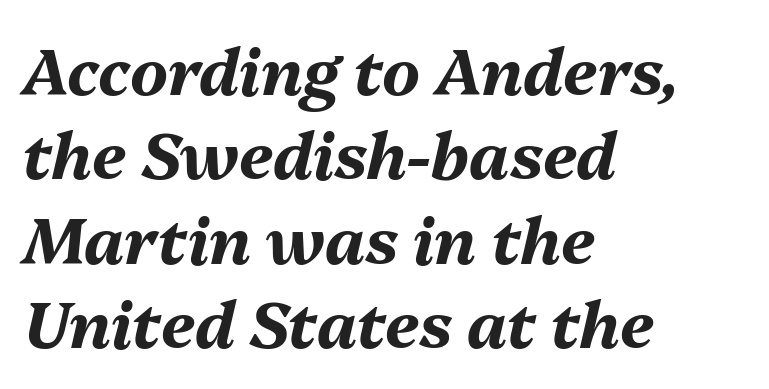
{"italic": "yes", "lean": "right", "slant_degrees": 13, "bold": "yes", "weight": "bold", "width": "normal", "stroke_contrast": "medium", "x_height": "medium", "monospaced": "no", "underline": "no", "align": "left", "line_spacing": "normal", "line_spacing_ratio": 1.32, "letter_spacing": "normal", "letter_spacing_em": 0.0, "glyph_px": 64}
